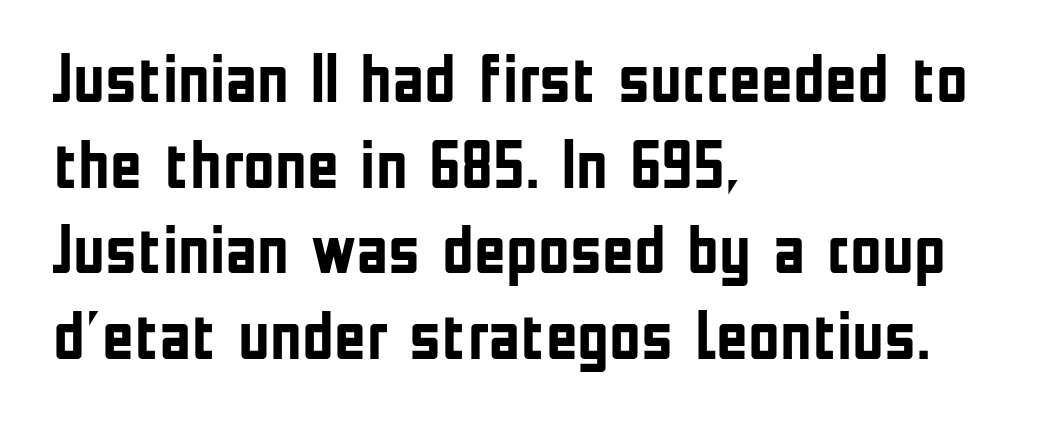
{"serif": "no", "italic": "no", "bold": "yes", "weight": "semibold", "width": "condensed", "stroke_contrast": "low", "x_height": "medium", "monospaced": "no", "underline": "no", "align": "left", "line_spacing_ratio": 1.24, "letter_spacing": "normal", "letter_spacing_em": 0.0, "glyph_px": 69}
